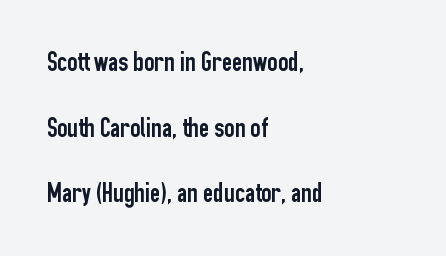
Q: Is the text italic (slanted)? A: No, it is upright.
Q: Is the typeface a serif or a sans-serif typeface? A: Sans-serif.
Q: Is the text underlined? A: No.
Q: How is the paragraph aligned? A: Left-aligned.
Q: Is the spacing between letters normal or unusually wide? A: Normal.
Q: Is the spacing between lines tight, normal or loose? A: Loose.
Q: Width (condensed, normal, or wide)? A: Condensed.
Q: Stroke contrast? A: Low.
Q: x-height? A: Medium.
Q: Monospaced? A: No.
